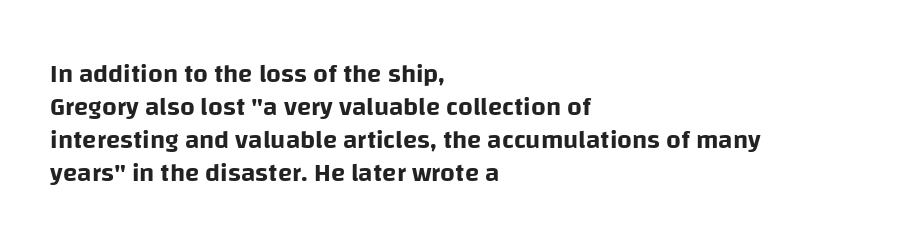
Q: Is the text italic (slanted)? A: No, it is upright.
Q: Is the text underlined? A: No.
Q: How is the paragraph aligned? A: Left-aligned.
Q: Is the spacing between letters normal or unusually wide? A: Normal.
Q: Is the spacing between lines tight, normal or loose? A: Normal.
